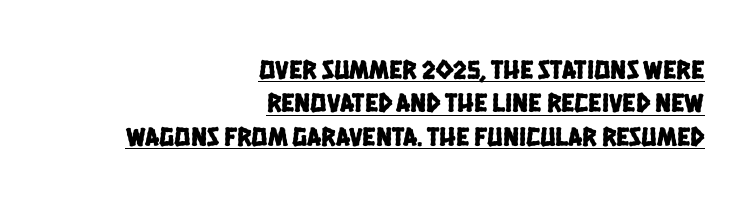
The image shows 27 px text type; set right-aligned, line spacing 1.24x, normal letter spacing, underlined.
